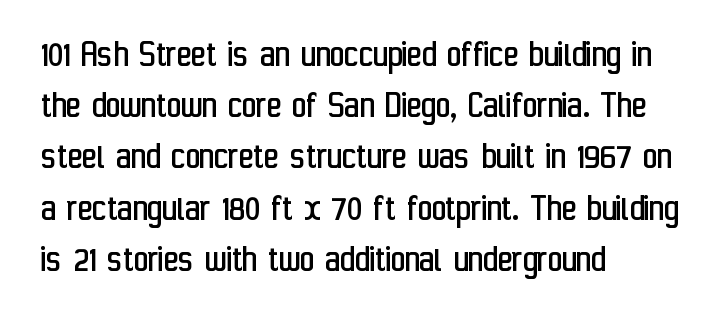
{"serif": "no", "italic": "no", "bold": "no", "weight": "regular", "width": "condensed", "stroke_contrast": "low", "x_height": "medium", "monospaced": "no", "underline": "no", "align": "left", "line_spacing": "normal", "line_spacing_ratio": 1.28, "letter_spacing": "normal", "letter_spacing_em": 0.0, "glyph_px": 40}
